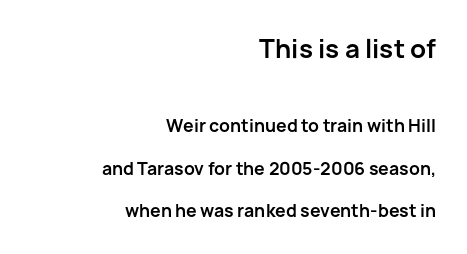
Q: Is the text bold? A: Yes.
Q: Is the text italic (slanted)? A: No, it is upright.
Q: Is the text underlined? A: No.
Q: How is the paragraph aligned? A: Right-aligned.
Q: Is the spacing between letters normal or unusually wide? A: Normal.
Q: Is the spacing between lines tight, normal or loose? A: Loose.
Q: Which block of text is set in a larger size, the first (top) or the second (bottom)? A: The first (top) one.
